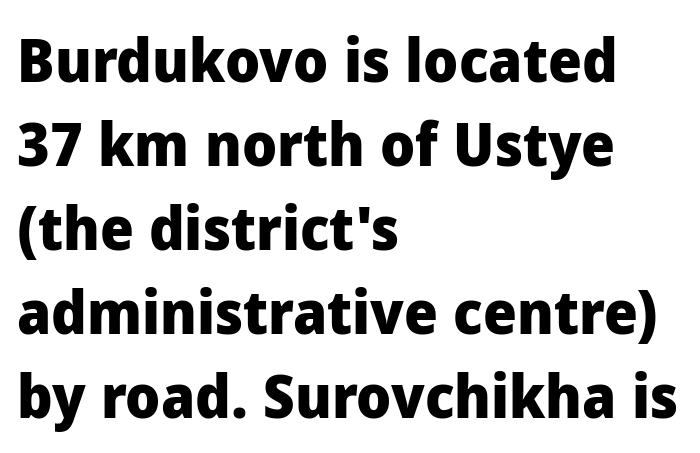
{"serif": "no", "italic": "no", "bold": "yes", "weight": "heavy", "width": "normal", "stroke_contrast": "low", "x_height": "medium", "monospaced": "no", "underline": "no", "align": "left", "line_spacing": "normal", "line_spacing_ratio": 1.4, "letter_spacing": "normal", "letter_spacing_em": 0.0, "glyph_px": 60}
